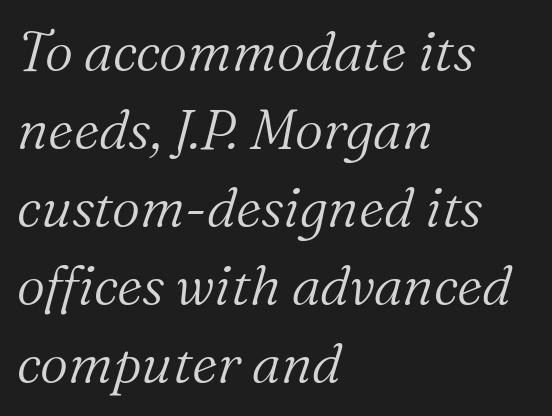
{"serif": "yes", "italic": "yes", "lean": "right", "slant_degrees": 16, "bold": "no", "weight": "light", "width": "normal", "stroke_contrast": "medium", "x_height": "medium", "monospaced": "no", "underline": "no", "align": "left", "line_spacing": "normal", "line_spacing_ratio": 1.42, "letter_spacing": "normal", "letter_spacing_em": 0.0, "glyph_px": 55}
